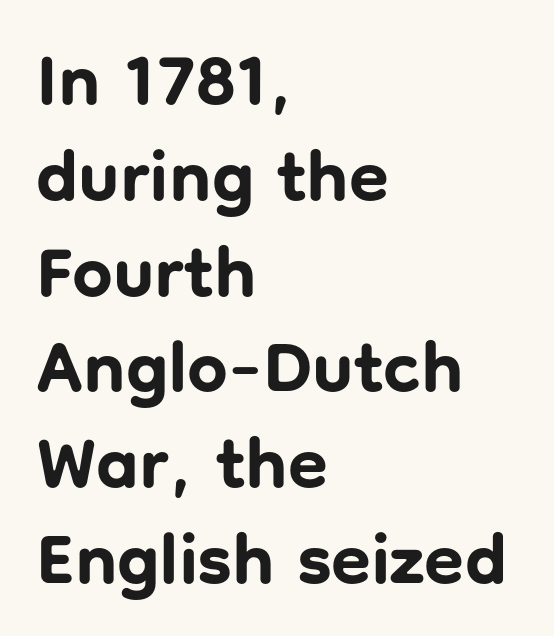
Visually the block forms a straight wall on the left and a jagged coastline on the right. Strokes here are thick enough to call this a true bold. The letters carry no serifs — their stems end cleanly without finishing strokes. A typesetter would call this leading conventional body-copy spacing. If you drew a line through each stem, it would be perfectly vertical.
